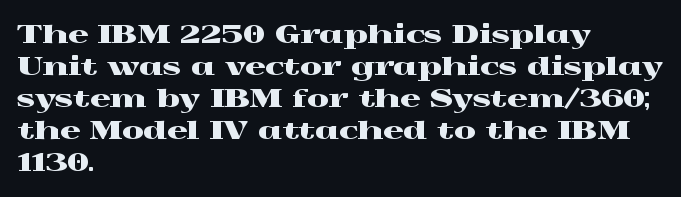
Summary of vertical rhythm: regular, with standard interline spacing. The string is rendered with underlining switched off. This rendering uses left alignment, leaving the right contour irregular. The lettering stays uniformly vertical, giving the passage a roman look. The horizontal fit of the characters is conventional and even.
